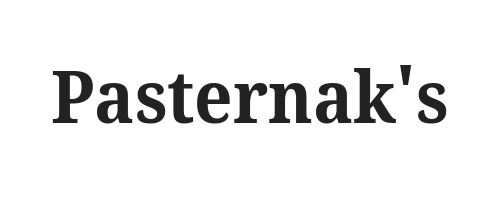
{"serif": "yes", "italic": "no", "bold": "yes", "weight": "bold", "width": "normal", "stroke_contrast": "medium", "x_height": "medium", "monospaced": "no", "underline": "no", "letter_spacing": "normal", "letter_spacing_em": 0.0, "glyph_px": 72}
